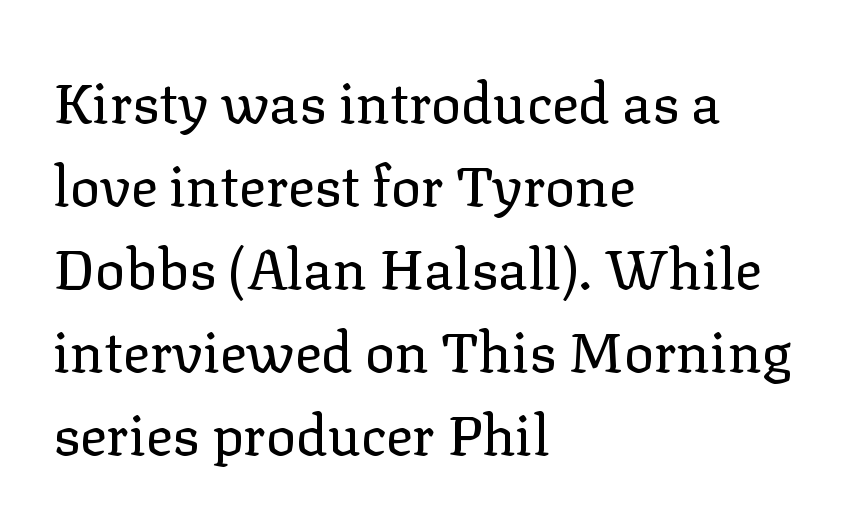
Q: Is the text bold? A: No.
Q: Is the text italic (slanted)? A: No, it is upright.
Q: Is the typeface a serif or a sans-serif typeface? A: Serif.
Q: Is the text underlined? A: No.
Q: How is the paragraph aligned? A: Left-aligned.
Q: Is the spacing between letters normal or unusually wide? A: Normal.
Q: Is the spacing between lines tight, normal or loose? A: Normal.
Q: Width (condensed, normal, or wide)? A: Normal.
Q: Stroke contrast? A: Low.
Q: x-height? A: Medium.
Q: Monospaced? A: No.
